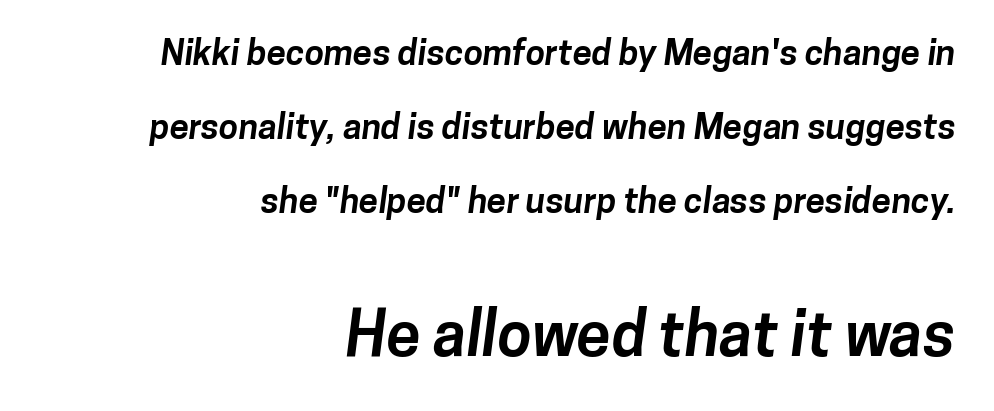
These words are printed bold, with thick strokes throughout. The strip under each line holds only bare page. Notice how the passage keeps a crisp vertical edge on the right only. Successive baselines arrive slowly, with a big drop between each. Each word holds together tightly as a unit, with standard inter-letter gaps. Varying glyph widths throughout — classic text-font behaviour.
